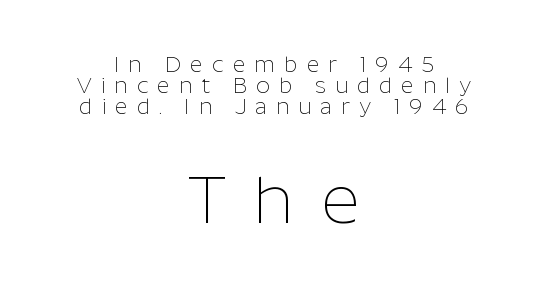
Q: Is the text bold? A: No.
Q: Is the text italic (slanted)? A: No, it is upright.
Q: Is the typeface a serif or a sans-serif typeface? A: Sans-serif.
Q: Is the text underlined? A: No.
Q: How is the paragraph aligned? A: Centered.
Q: Is the spacing between letters normal or unusually wide? A: Unusually wide.
Q: Is the spacing between lines tight, normal or loose? A: Tight.
Q: Which block of text is set in a larger size, the first (top) or the second (bottom)? A: The second (bottom) one.
Q: Width (condensed, normal, or wide)? A: Normal.
Q: Stroke contrast? A: Low.
Q: x-height? A: Medium.
Q: Monospaced? A: No.
